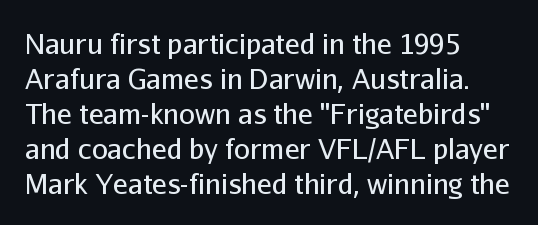
Visually the block forms a straight wall on the left and a jagged coastline on the right. Interline gaps are of average width in this sample. The font family rendered here belongs to the sans-serif group. No chunkiness to these letters — they're not bold. Style check: upright.
